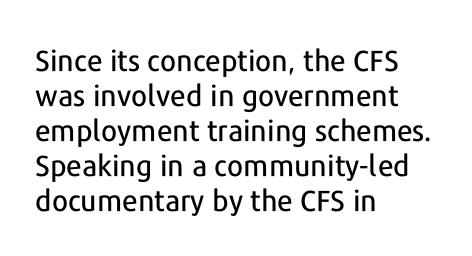
Q: Is the text italic (slanted)? A: No, it is upright.
Q: Is the typeface a serif or a sans-serif typeface? A: Sans-serif.
Q: Is the text underlined? A: No.
Q: How is the paragraph aligned? A: Left-aligned.
Q: Is the spacing between letters normal or unusually wide? A: Normal.
Q: Width (condensed, normal, or wide)? A: Normal.
Q: Stroke contrast? A: Low.
Q: x-height? A: Medium.
Q: Monospaced? A: No.
